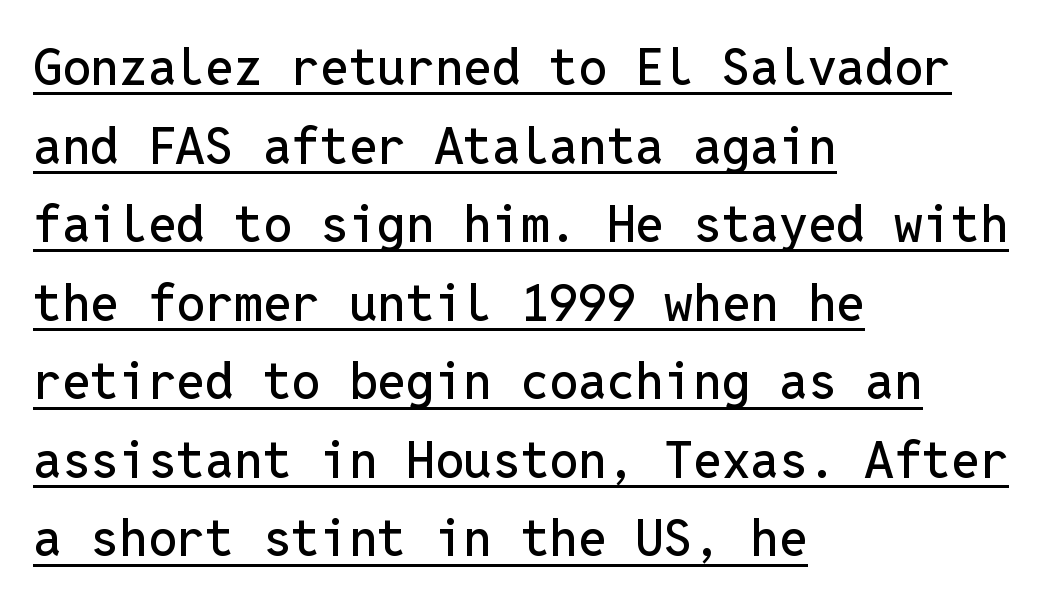
Q: Is the text italic (slanted)? A: No, it is upright.
Q: Is the typeface a serif or a sans-serif typeface? A: Sans-serif.
Q: Is the text underlined? A: Yes.
Q: How is the paragraph aligned? A: Left-aligned.
Q: Is the spacing between letters normal or unusually wide? A: Normal.
Q: Is the spacing between lines tight, normal or loose? A: Normal.
Q: Width (condensed, normal, or wide)? A: Normal.
Q: Stroke contrast? A: Low.
Q: x-height? A: Medium.
Q: Monospaced? A: Yes.
